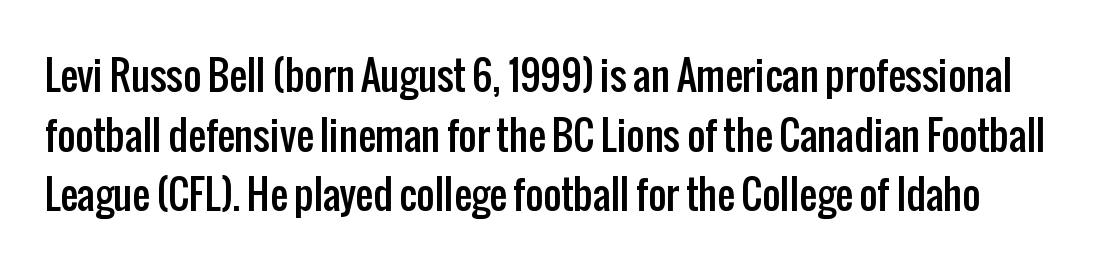
Do the characters align in a grid? No, the font is proportional. These lines were composed using upright roman letters. This sample keeps an unexceptional amount of space between lines. What kind of face is this? One without serifs — a sans. Descenders are the only things crossing below the line.
